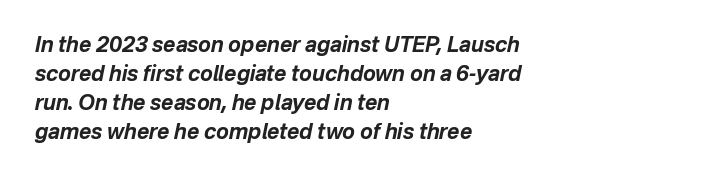
{"italic": "yes", "lean": "right", "slant_degrees": 12, "bold": "yes", "underline": "no", "align": "left", "line_spacing": "normal", "line_spacing_ratio": 1.38, "letter_spacing": "normal", "letter_spacing_em": 0.0, "glyph_px": 21}
